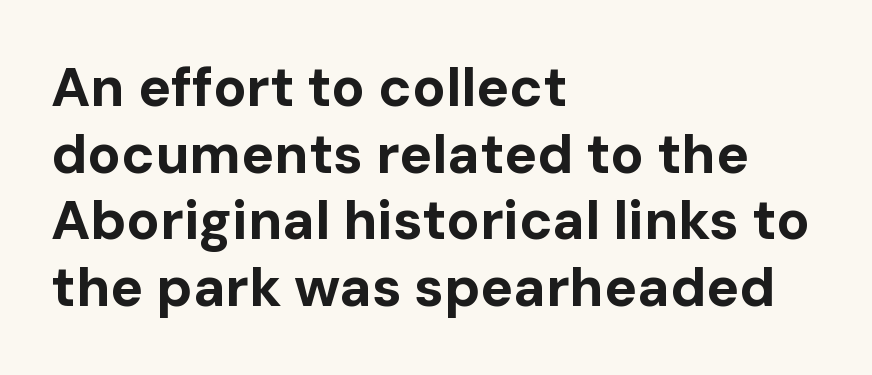
Q: Is the text bold? A: Yes.
Q: Is the text italic (slanted)? A: No, it is upright.
Q: Is the typeface a serif or a sans-serif typeface? A: Sans-serif.
Q: Is the text underlined? A: No.
Q: How is the paragraph aligned? A: Left-aligned.
Q: Is the spacing between letters normal or unusually wide? A: Normal.
Q: Width (condensed, normal, or wide)? A: Normal.
Q: Stroke contrast? A: Low.
Q: x-height? A: Medium.
Q: Monospaced? A: No.
